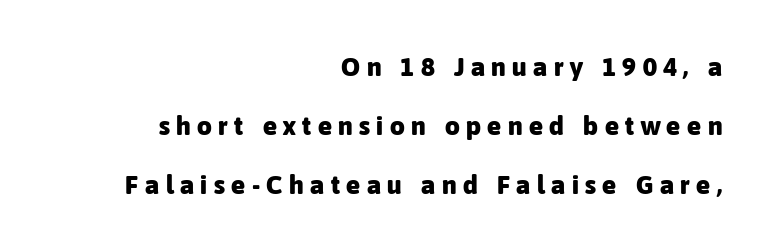
Q: Is the text bold? A: Yes.
Q: Is the text italic (slanted)? A: No, it is upright.
Q: Is the text underlined? A: No.
Q: How is the paragraph aligned? A: Right-aligned.
Q: Is the spacing between letters normal or unusually wide? A: Unusually wide.
Q: Is the spacing between lines tight, normal or loose? A: Loose.
